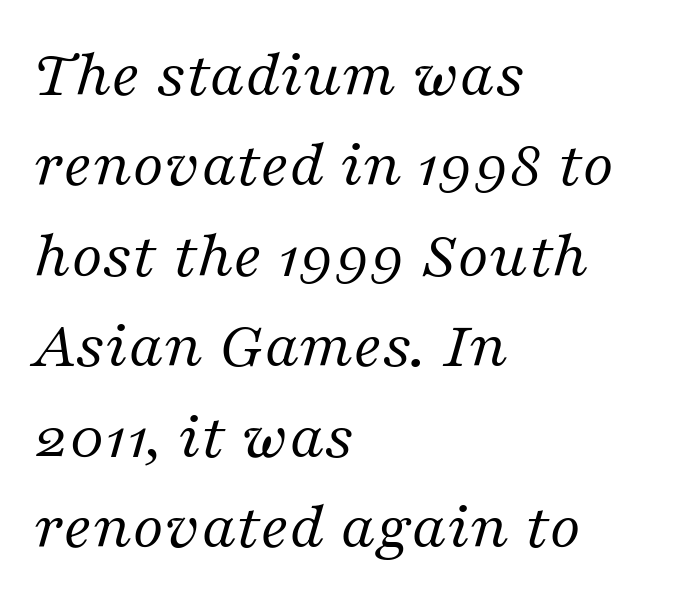
{"serif": "yes", "italic": "yes", "lean": "right", "slant_degrees": 16, "bold": "no", "weight": "regular", "width": "normal", "stroke_contrast": "medium", "x_height": "medium", "monospaced": "no", "underline": "no", "align": "left", "line_spacing": "normal", "line_spacing_ratio": 1.33, "letter_spacing": "normal", "letter_spacing_em": 0.0, "glyph_px": 68}
